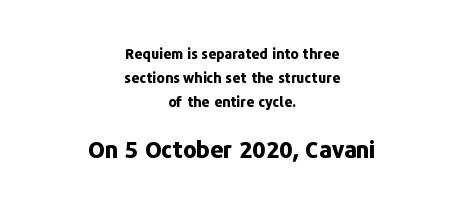
Does the leading feel generous? No, just average. The paragraph has two soft edges and a firm central axis. Bare-footed words on every line. The glyphs have the mass of a bold cut. What stands out about the letter spacing? Nothing — it is the standard amount. The specimen reads as upright at a glance.
